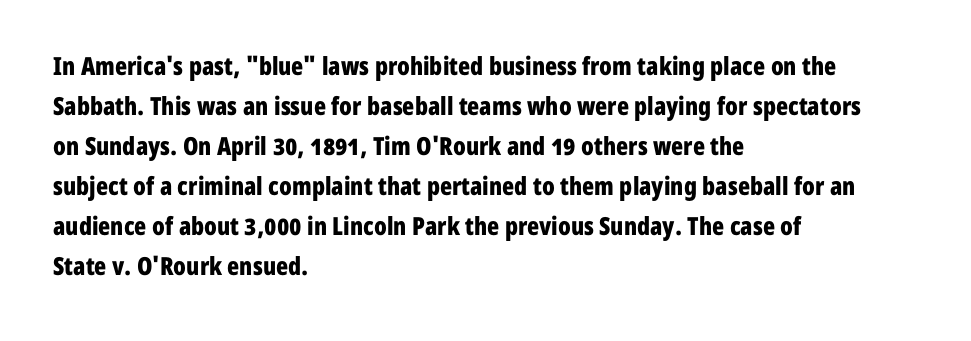
Tracking value appears to be zero — textbook default spacing. The text block is weighted toward the left margin, trailing off unevenly rightward. Posture: straight, roman, zero tilt. Regarding leading, the lines here are spaced in the standard way. Honestly, there is no underline to notice here at all. Thick stems and heavy bowls — unmistakably bold.
